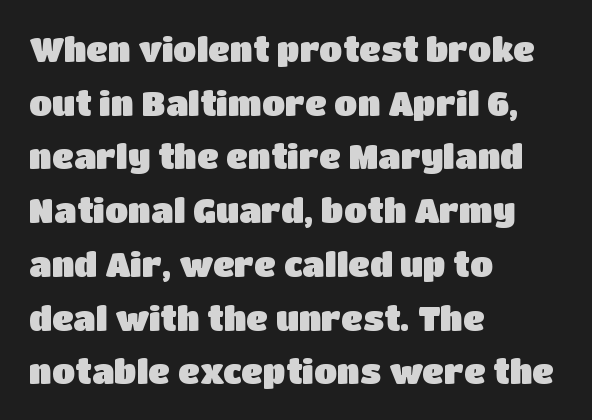
The image shows 34 px sans-serif type, upright; set left-aligned, normal line spacing (1.58x), normal letter spacing, not underlined; low stroke contrast and a large x-height.
